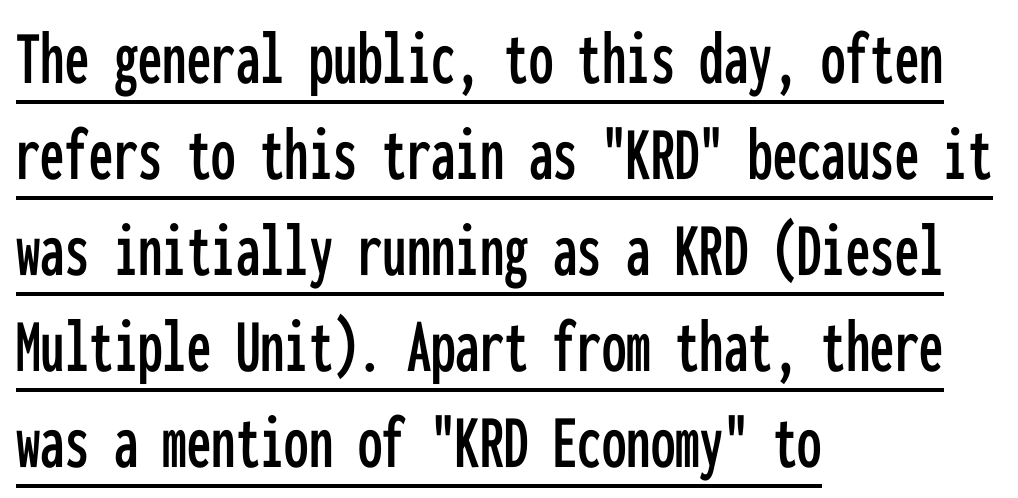
The image shows 78 px condensed sans-serif type, upright, monospaced; set left-aligned, line spacing 1.23x, normal letter spacing, underlined; low stroke contrast and a medium x-height.
